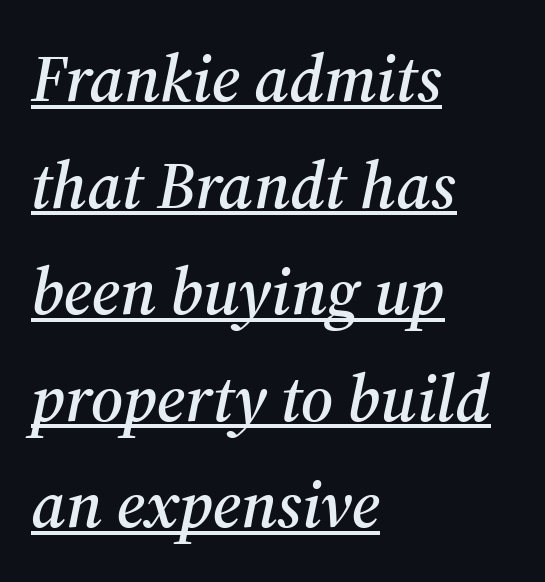
Nothing unusual about the tracking: characters are spaced as the font intends. The face used here is proportionally spaced, like ordinary book or web type. What kind of face is this? One with serifs. This sample is left-justified, so line endings fall wherever the words run out. Baseline-to-baseline distance is the conventional proportion of letter height.
